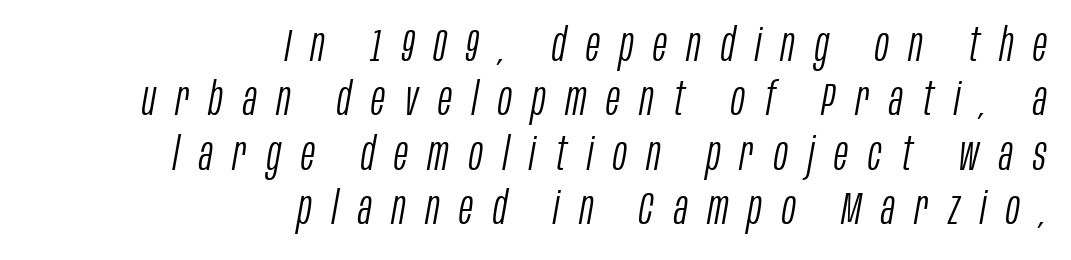
The rendering uses natural spacing where letterforms have individual widths. Stem width sits at or under what a default text font uses. Does the lettering tilt? It does — this is italic. The words here are not underlined. The letterforms stand isolated, each surrounded by extra space. Reading down the block, your eye finds every line finishing at a fixed right position.
